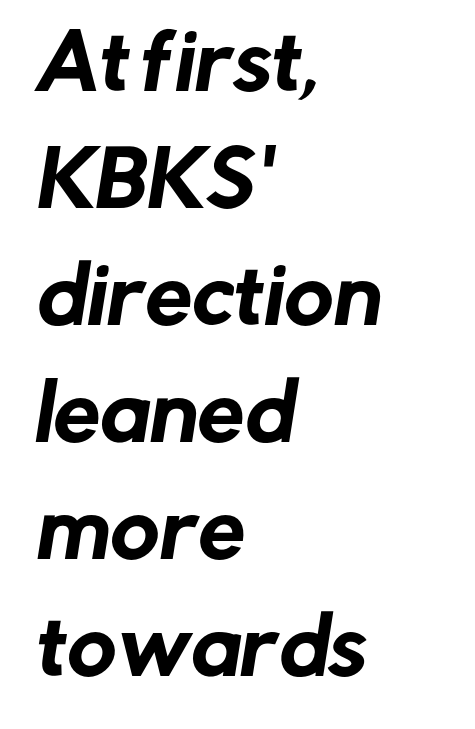
{"serif": "no", "width": "normal", "stroke_contrast": "low", "x_height": "medium", "monospaced": "no", "underline": "no", "align": "left", "line_spacing": "normal", "line_spacing_ratio": 1.56, "letter_spacing": "normal", "letter_spacing_em": 0.0, "glyph_px": 75}
